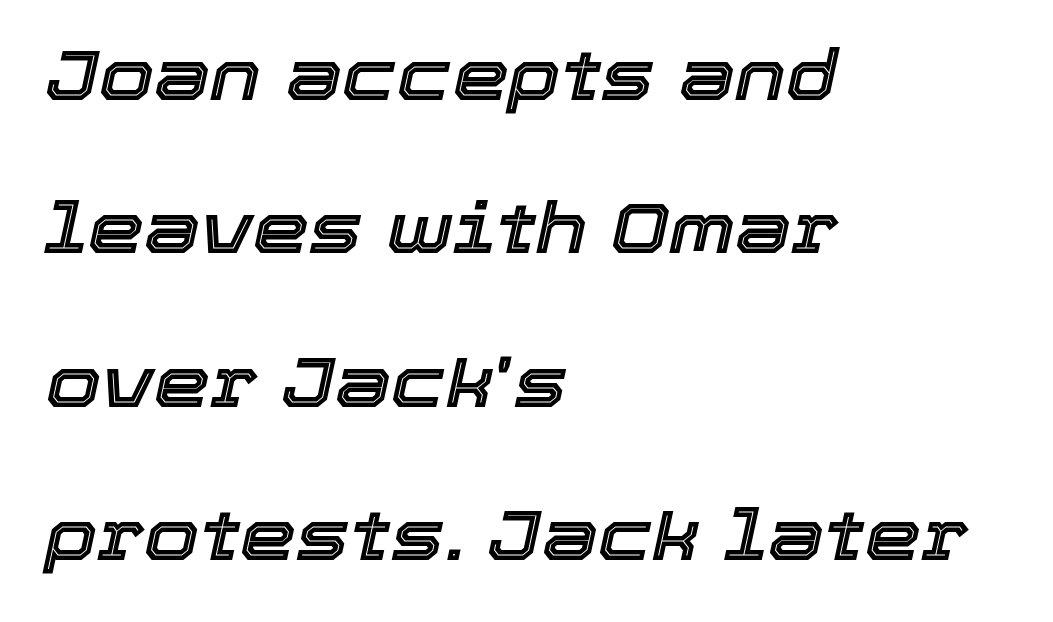
Q: Is the text italic (slanted)? A: Yes, it leans right by about 12 degrees.
Q: Is the text underlined? A: No.
Q: How is the paragraph aligned? A: Left-aligned.
Q: Is the spacing between letters normal or unusually wide? A: Normal.
Q: Is the spacing between lines tight, normal or loose? A: Loose.
Q: Width (condensed, normal, or wide)? A: Normal.
Q: x-height? A: Medium.
Q: Monospaced? A: No.
